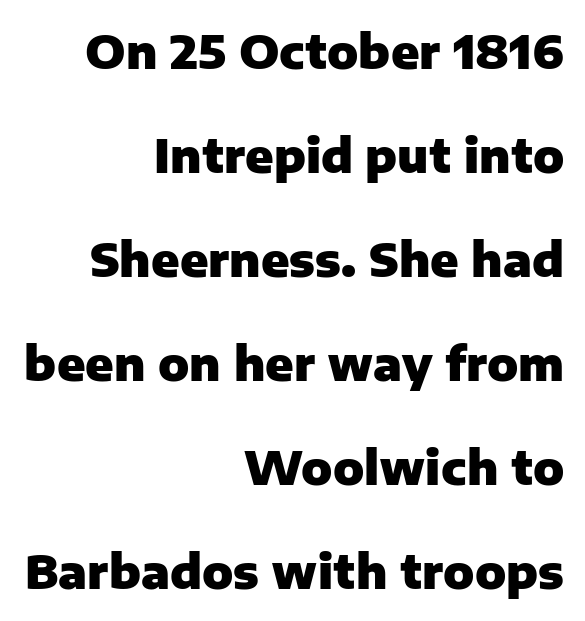
The image shows 46 px heavy sans-serif type, upright; set right-aligned, loose line spacing (2.26x), normal letter spacing, not underlined; low stroke contrast and a medium x-height.
